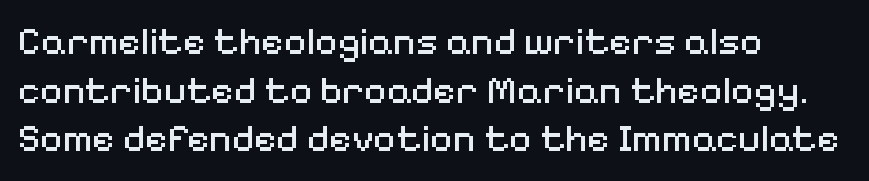
{"serif": "no", "italic": "no", "bold": "no", "weight": "regular", "width": "normal", "stroke_contrast": "medium", "x_height": "medium", "monospaced": "no", "underline": "no", "align": "left", "line_spacing": "normal", "line_spacing_ratio": 1.25, "letter_spacing": "normal", "letter_spacing_em": 0.0, "glyph_px": 39}
